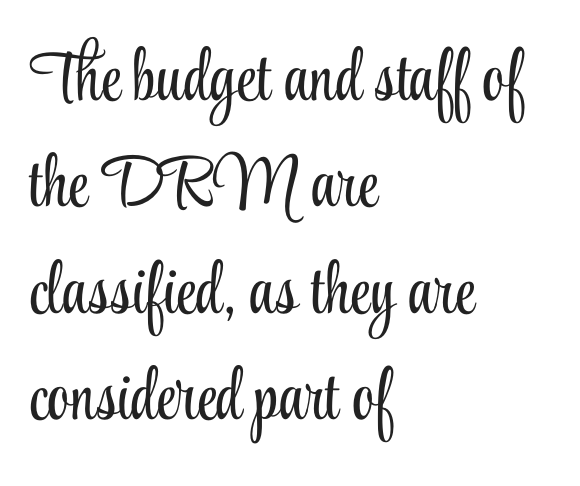
Q: Is the text bold? A: No.
Q: Is the text italic (slanted)? A: Yes.
Q: Is the typeface a serif or a sans-serif typeface? A: Serif.
Q: Is the text underlined? A: No.
Q: How is the paragraph aligned? A: Left-aligned.
Q: Is the spacing between letters normal or unusually wide? A: Normal.
Q: Is the spacing between lines tight, normal or loose? A: Normal.
Q: Width (condensed, normal, or wide)? A: Condensed.
Q: Stroke contrast? A: Low.
Q: x-height? A: Small.
Q: Monospaced? A: No.
